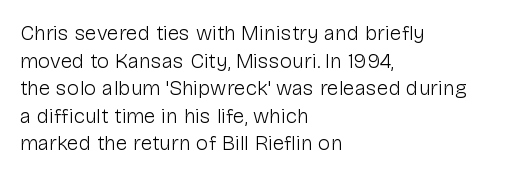
Teacher's note: observe the even left margin — that is flush-left alignment. The line texture is even and compact thanks to regular tracking. The lettering stays uniformly vertical, giving the passage a roman look. The baseline area is clear.
